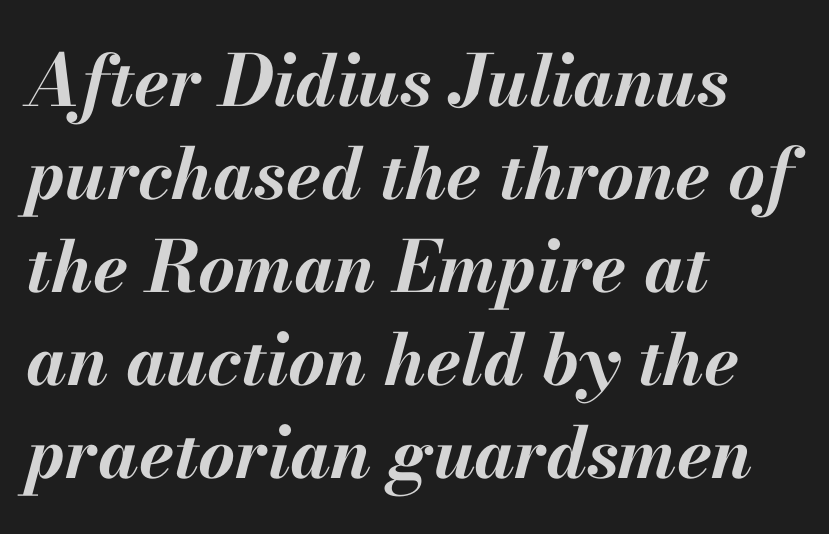
A bare baseline throughout the passage. The font's italic variant was chosen for this text. Character widths vary here, with narrow letters taking less room than wide ones. The passage shown stacks its lines at a standard gap.
